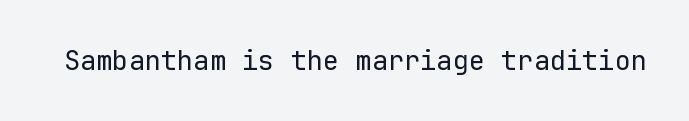
Q: Is the text bold? A: No.
Q: Is the text italic (slanted)? A: No, it is upright.
Q: Is the text underlined? A: No.
Q: Is the spacing between letters normal or unusually wide? A: Normal.
